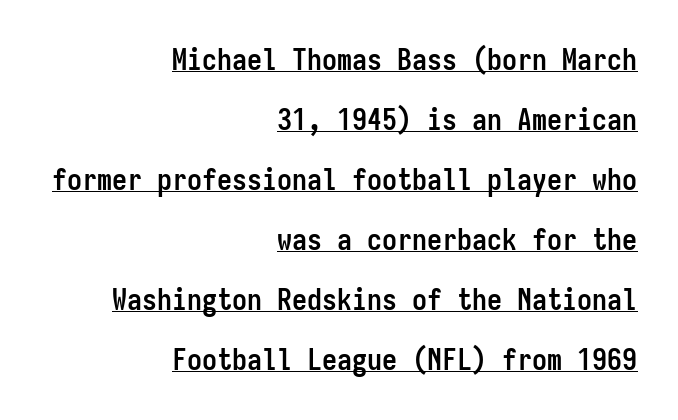
Bold? Absolutely — the strokes are thick and heavy. A continuous stroke trails under the words, as in a hyperlink. One-word summary of the alignment: right. This sample has the even, mechanical cadence of fixed-width lettering. Reading down the column, the eye jumps a long way to each next line. Caption: standard tracking, unaltered.
